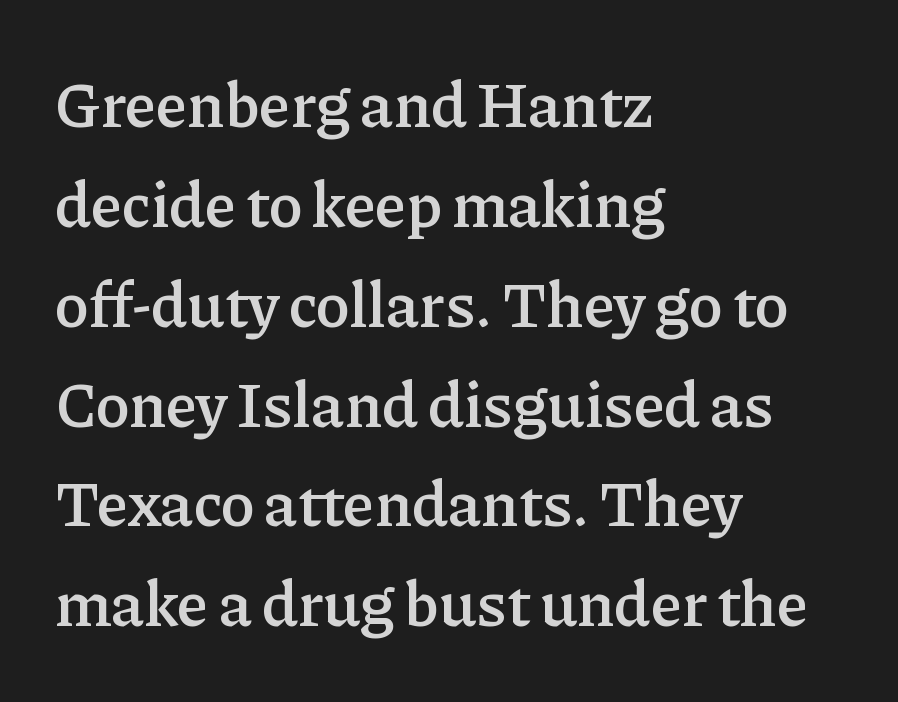
Typesetter's note: demi weight, one step under bold. Typographically, this falls in the serif category. Reading down the column, the eye jumps a familiar distance to each next line. Tracking value appears to be zero — textbook default spacing. Underline: absent.
